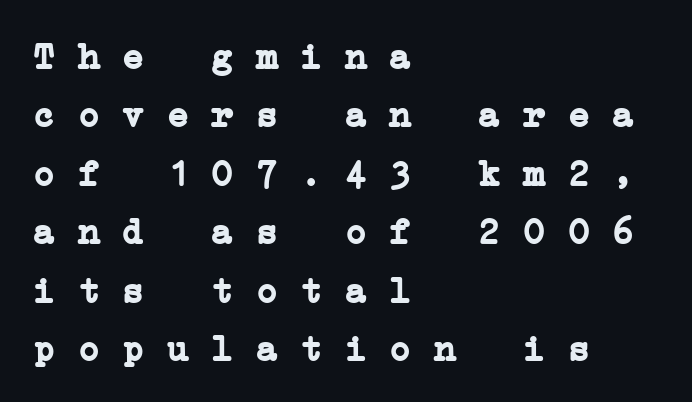
{"serif": "yes", "bold": "yes", "weight": "semibold", "width": "wide", "stroke_contrast": "low", "x_height": "medium", "monospaced": "yes", "underline": "no", "align": "left", "line_spacing": "normal", "line_spacing_ratio": 1.58, "letter_spacing": "normal", "letter_spacing_em": 0.0, "glyph_px": 37}
